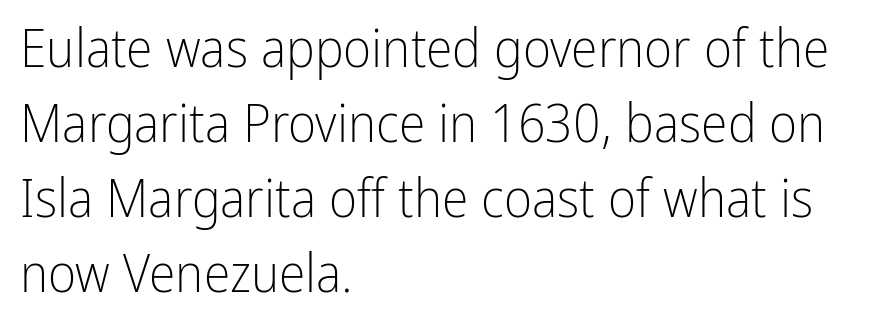
If you measured baseline to baseline, you'd find a middling distance. The cut favours lightness, reaching ordinary text weight at its darkest. A student would call this left alignment; a typographer would say flush left, rag right. Check the space under the baseline: it is left empty.
